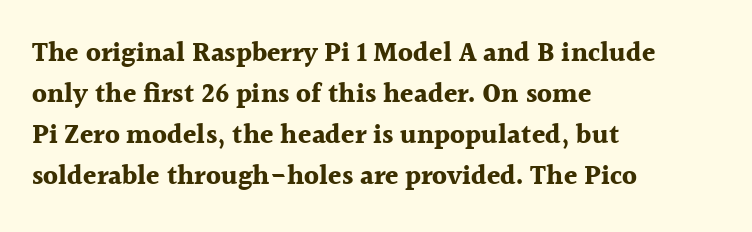
The image shows 27 px bold type, upright; set left-aligned, normal line spacing (1.52x), normal letter spacing, not underlined.
